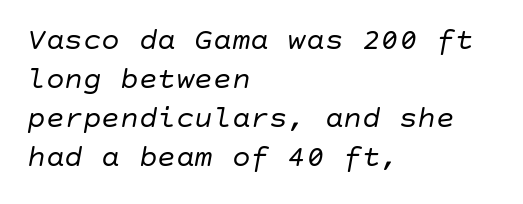
Rendered with sloped, italic letterforms. Each word holds together tightly as a unit, with standard inter-letter gaps. No letter is thick-stroked: the sample isn't bold. Leading: standard. Letters rest on an invisible, unmarked baseline. Visually the block forms a straight wall on the left and a jagged coastline on the right.
